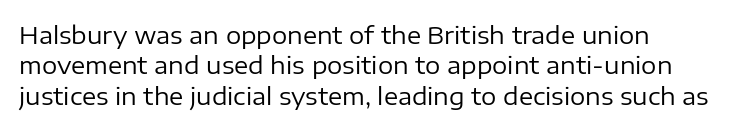
The image shows 24 px text type, upright; set normal line spacing (1.27x), normal letter spacing, not underlined.
